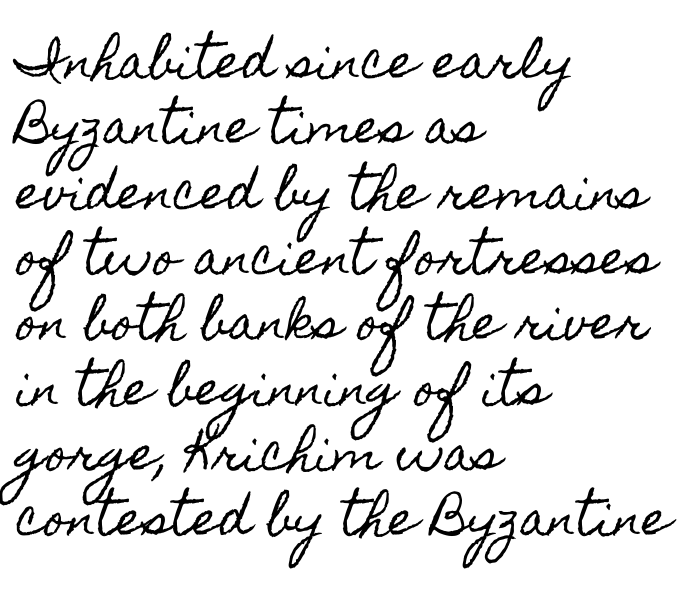
Q: Is the text italic (slanted)? A: Yes.
Q: Is the text underlined? A: No.
Q: How is the paragraph aligned? A: Left-aligned.
Q: Is the spacing between letters normal or unusually wide? A: Normal.
Q: Is the spacing between lines tight, normal or loose? A: Normal.
Q: Width (condensed, normal, or wide)? A: Condensed.
Q: x-height? A: Small.
Q: Monospaced? A: No.
